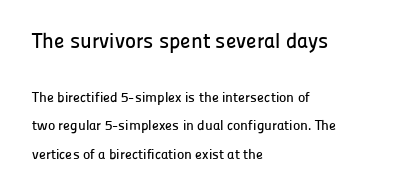
The space between consecutive lines is lavish. Every row of glyphs begins at an identical x-position on the left. Underline: absent. The typography opts for an upright posture over an oblique one.
